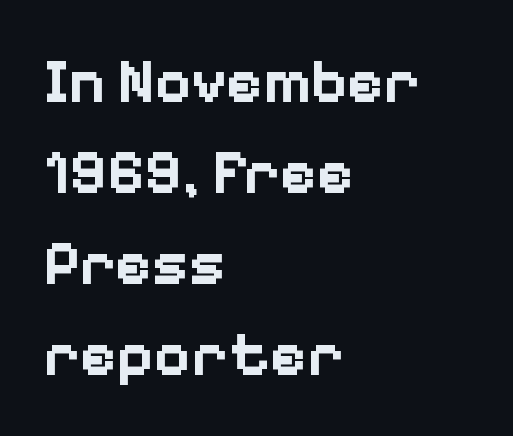
Q: Is the text bold? A: Yes.
Q: Is the text italic (slanted)? A: No, it is upright.
Q: Is the typeface a serif or a sans-serif typeface? A: Sans-serif.
Q: Is the text underlined? A: No.
Q: How is the paragraph aligned? A: Left-aligned.
Q: Is the spacing between letters normal or unusually wide? A: Normal.
Q: Is the spacing between lines tight, normal or loose? A: Normal.
Q: Width (condensed, normal, or wide)? A: Normal.
Q: Stroke contrast? A: Low.
Q: x-height? A: Medium.
Q: Monospaced? A: No.
